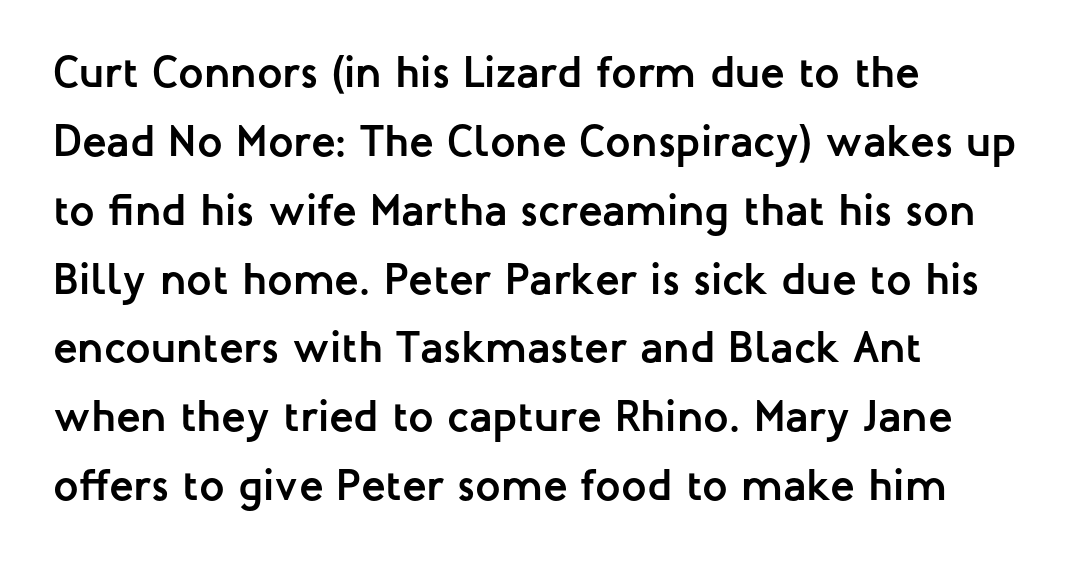
{"serif": "no", "italic": "no", "bold": "yes", "weight": "semibold", "width": "normal", "stroke_contrast": "low", "x_height": "medium", "monospaced": "no", "underline": "no", "align": "left", "line_spacing": "normal", "line_spacing_ratio": 1.53, "letter_spacing": "normal", "letter_spacing_em": 0.0, "glyph_px": 45}
